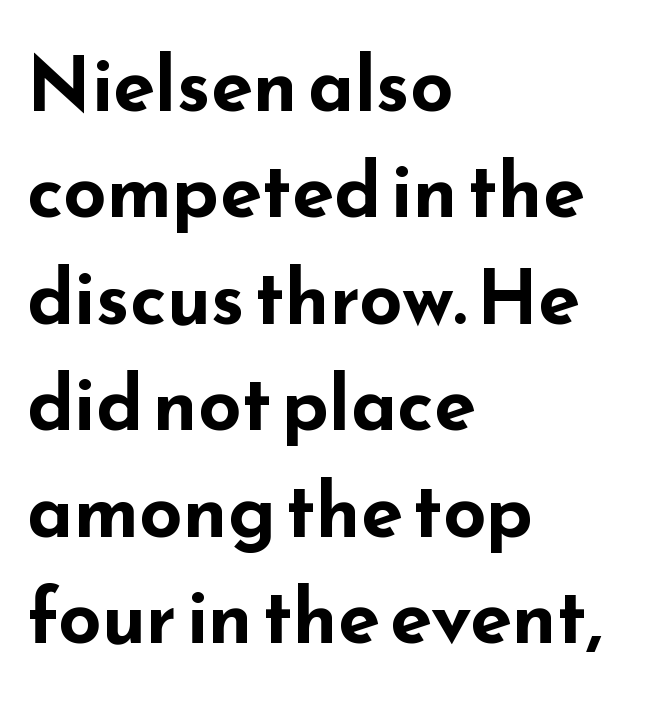
These lines are rendered in a variable-pitch font. Typographically, this falls in the sans-serif category. The sample has been set heavy, in full bold. A roman cut, with each character standing at attention. The rendering keeps characters at their native spacing.
